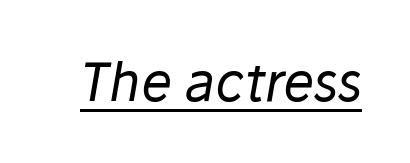
The image shows 52 px regular-weight type, italic (leaning right); set normal letter spacing, underlined; low stroke contrast and a medium x-height.
